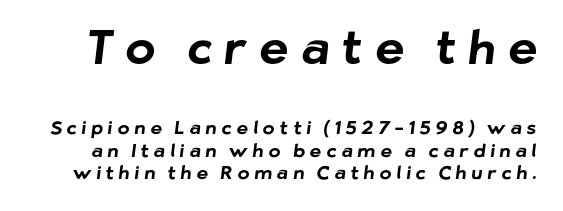
The designer went with a sans here, leaving each stem footless. Notice how descenders clear the ascenders below comfortably — that's standard leading. Tracking value appears strongly positive — letters spread wide. Beneath every word, the page is bare. Larger block? The one above; the one below is distinctly smaller.
